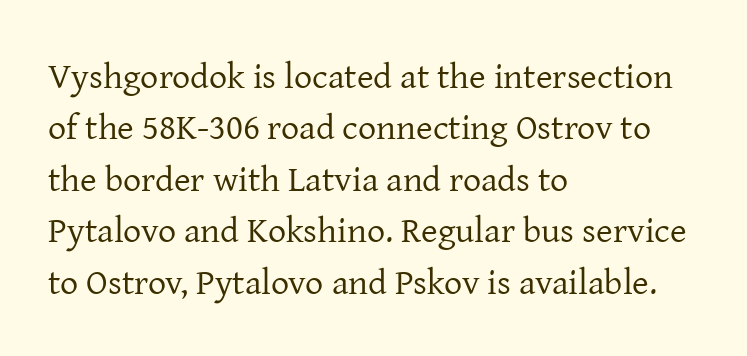
The image shows 36 px regular-weight serif type, upright; set left-aligned, normal line spacing (1.43x), normal letter spacing, not underlined; low stroke contrast and a medium x-height.
